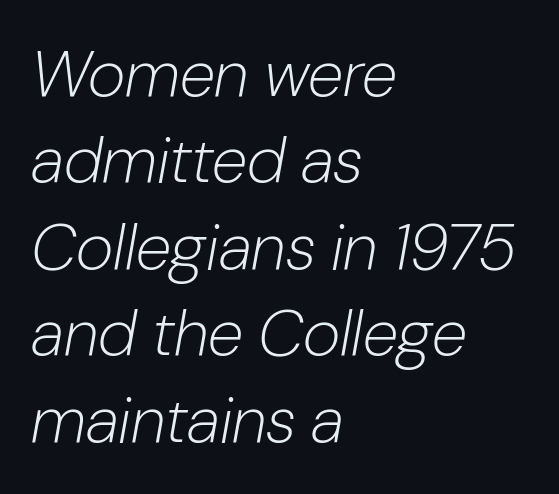
The image shows 65 px light type, italic (leaning right); set left-aligned, normal line spacing (1.33x), normal letter spacing, not underlined; low stroke contrast and a medium x-height.
